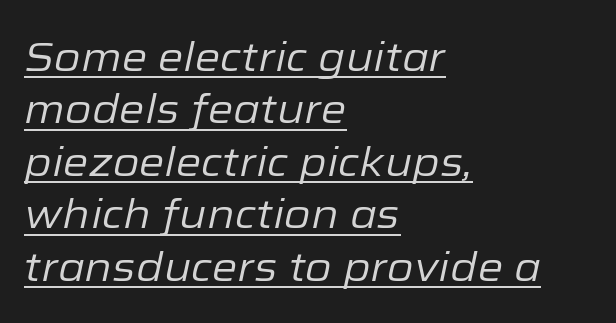
The image shows 41 px regular-weight type, italic (leaning right); set left-aligned, normal line spacing (1.28x), normal letter spacing, underlined; low stroke contrast and a medium x-height.
